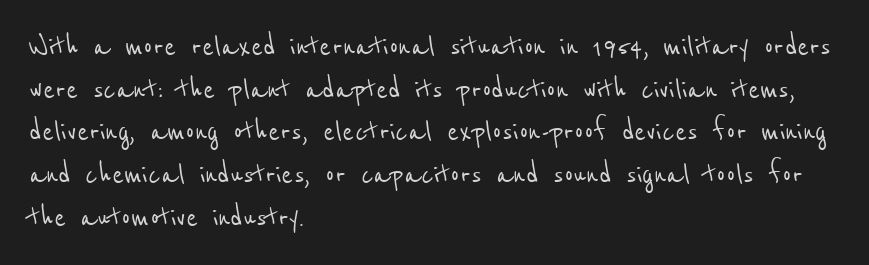
{"serif": "no", "width": "condensed", "stroke_contrast": "low", "x_height": "medium", "monospaced": "no", "underline": "no", "align": "left", "line_spacing_ratio": 1.22, "letter_spacing": "normal", "letter_spacing_em": 0.0, "glyph_px": 35}
